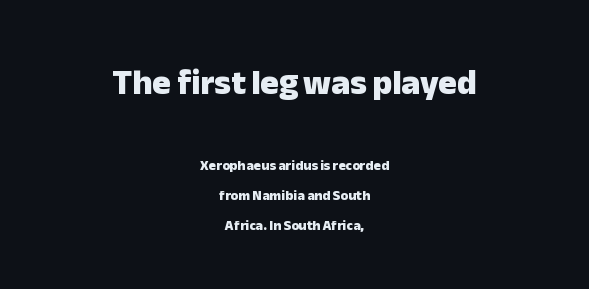
The image shows 35 px heavy sans-serif type, upright; set centered, loose line spacing (2.12x), normal letter spacing, not underlined; the first (top) block is 2.5x larger; low stroke contrast and a medium x-height.
